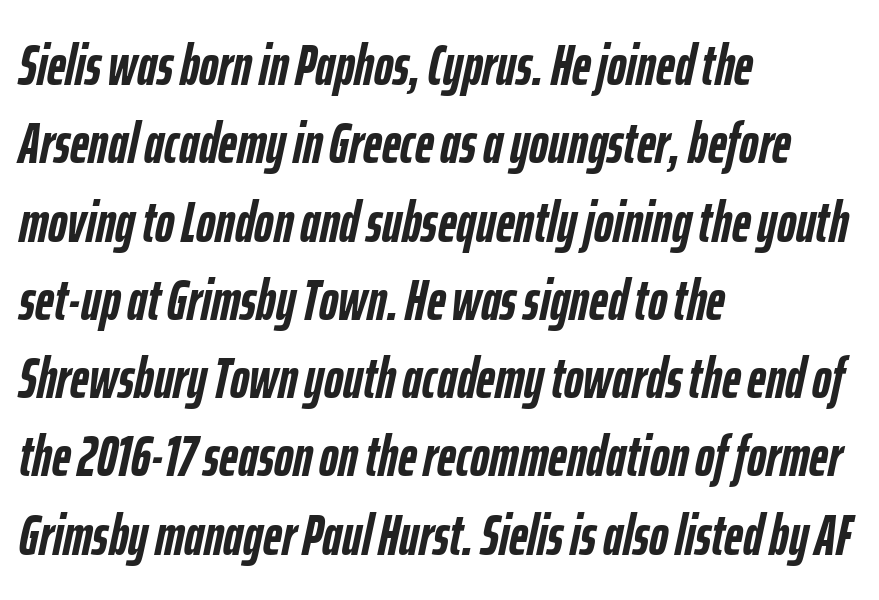
{"italic": "yes", "lean": "right", "slant_degrees": 12, "bold": "yes", "weight": "semibold", "width": "condensed", "stroke_contrast": "low", "x_height": "medium", "monospaced": "no", "underline": "no", "align": "left", "line_spacing": "normal", "line_spacing_ratio": 1.35, "letter_spacing": "normal", "letter_spacing_em": 0.0, "glyph_px": 58}
